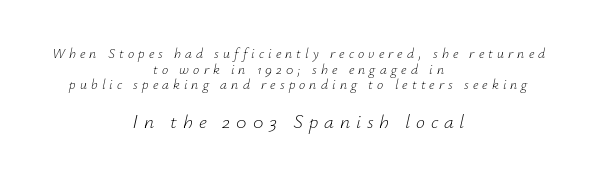
Q: Is the text bold? A: No.
Q: Is the text italic (slanted)? A: Yes, it leans right by about 12 degrees.
Q: Is the text underlined? A: No.
Q: How is the paragraph aligned? A: Centered.
Q: Is the spacing between letters normal or unusually wide? A: Unusually wide.
Q: Is the spacing between lines tight, normal or loose? A: Tight.
Q: Which block of text is set in a larger size, the first (top) or the second (bottom)? A: The second (bottom) one.
